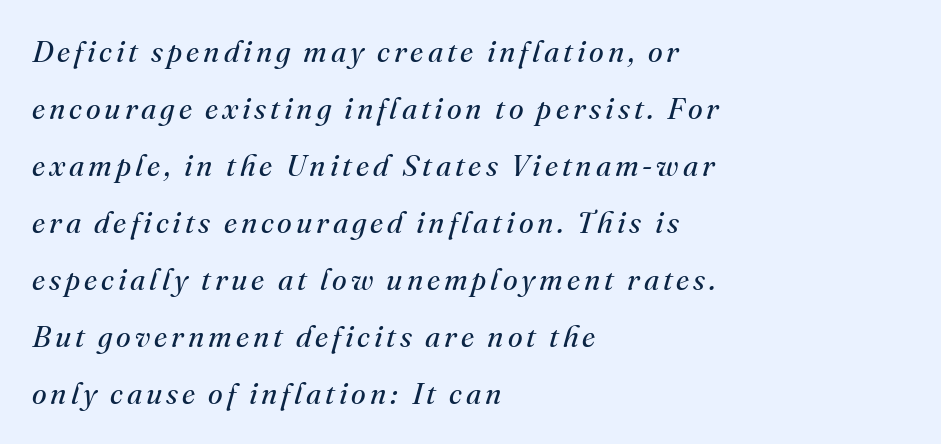
{"serif": "yes", "italic": "yes", "lean": "right", "slant_degrees": 16, "bold": "no", "weight": "regular", "width": "normal", "stroke_contrast": "medium", "x_height": "small", "monospaced": "no", "underline": "no", "align": "left", "line_spacing": "loose", "line_spacing_ratio": 1.9, "glyph_px": 30}
